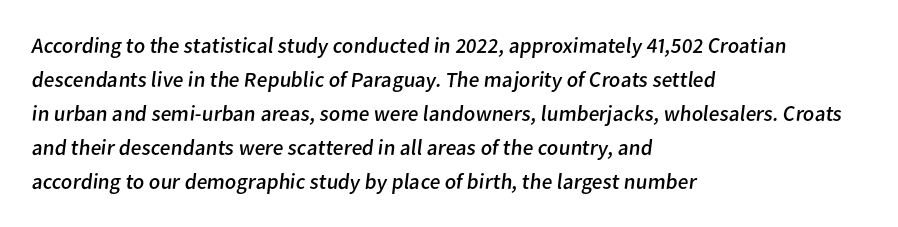
Q: Is the text bold? A: No.
Q: Is the text underlined? A: No.
Q: How is the paragraph aligned? A: Left-aligned.
Q: Is the spacing between letters normal or unusually wide? A: Normal.
Q: Is the spacing between lines tight, normal or loose? A: Normal.
